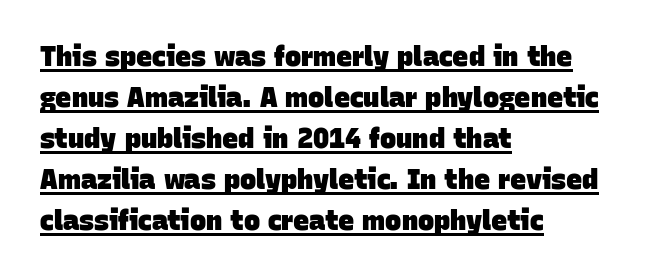
The image shows 27 px bold type; set left-aligned, normal line spacing (1.52x), normal letter spacing, underlined.
